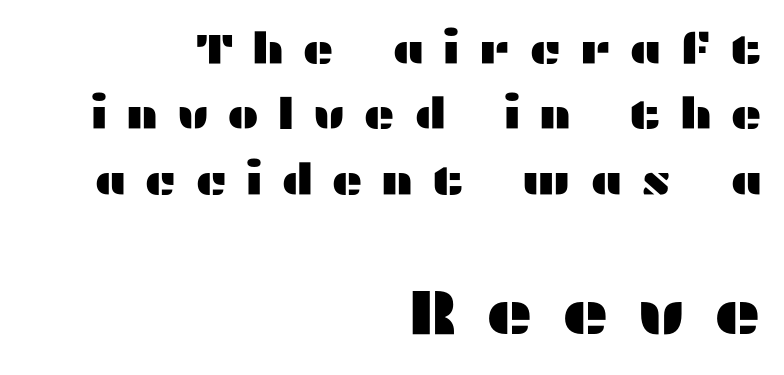
Q: Is the text italic (slanted)? A: No, it is upright.
Q: Is the typeface a serif or a sans-serif typeface? A: Sans-serif.
Q: Is the text underlined? A: No.
Q: How is the paragraph aligned? A: Right-aligned.
Q: Is the spacing between letters normal or unusually wide? A: Unusually wide.
Q: Is the spacing between lines tight, normal or loose? A: Normal.
Q: Which block of text is set in a larger size, the first (top) or the second (bottom)? A: The second (bottom) one.
Q: Width (condensed, normal, or wide)? A: Wide.
Q: Stroke contrast? A: Medium.
Q: x-height? A: Medium.
Q: Monospaced? A: No.
